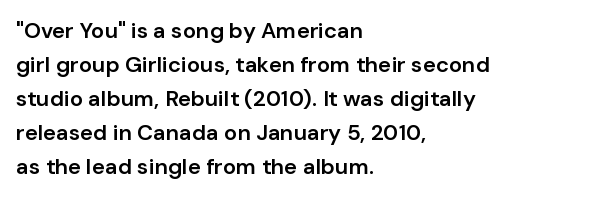
Students, note that the glyphs here touch the page at normal intervals. The line-height multiplier appears to be the usual default. Horizontal alignment here is leftward, the default for most running prose. Descenders are the only things crossing below the line. A bit beefed up — I'd call it semibold rather than bold. You can tell it's not italic because the verticals are truly vertical.
